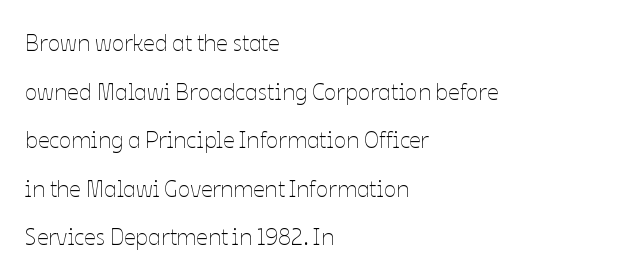
{"italic": "no", "bold": "no", "underline": "no", "align": "left", "line_spacing": "loose", "line_spacing_ratio": 2.11, "letter_spacing": "normal", "letter_spacing_em": 0.0, "glyph_px": 23}
